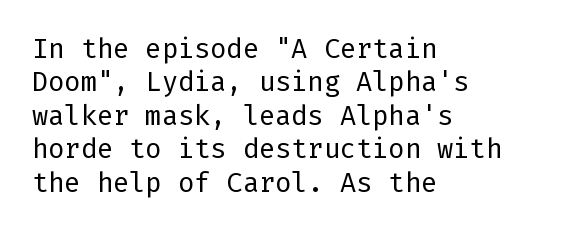
{"italic": "no", "bold": "no", "underline": "no", "align": "left", "line_spacing_ratio": 1.24, "letter_spacing": "normal", "letter_spacing_em": 0.0, "glyph_px": 27}
